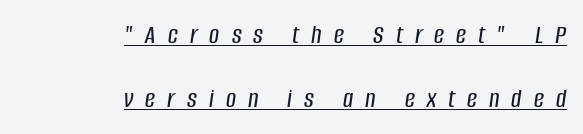
The text carries the slant typical of an italic or oblique font. Is there an underline? Yes — a line sits under the letters. Tracking value appears strongly positive — letters spread wide. This rendering uses right alignment, leaving the left contour irregular. Horizontal bands of white between lines are thick stripes.
